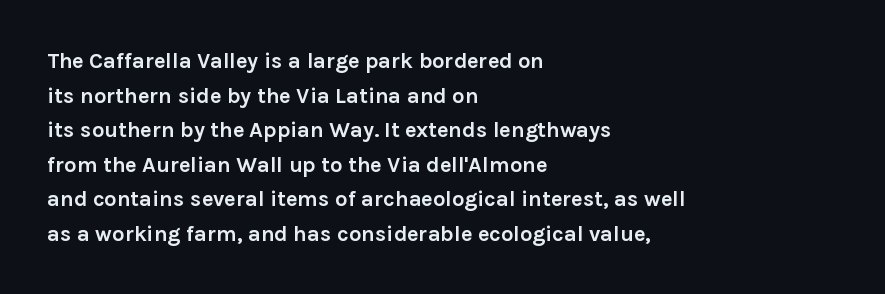
Q: Is the text bold? A: Yes.
Q: Is the text italic (slanted)? A: No, it is upright.
Q: Is the text underlined? A: No.
Q: How is the paragraph aligned? A: Left-aligned.
Q: Is the spacing between letters normal or unusually wide? A: Normal.
Q: Is the spacing between lines tight, normal or loose? A: Normal.
